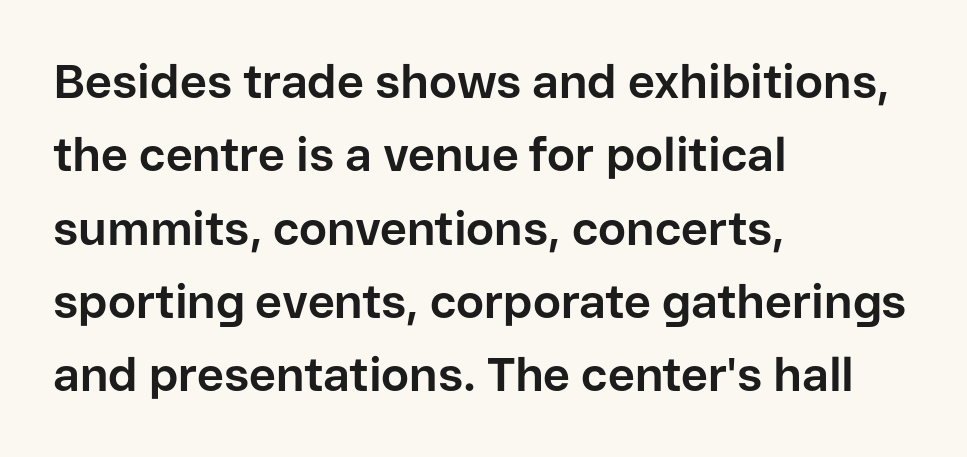
{"serif": "no", "italic": "no", "bold": "yes", "weight": "bold", "width": "normal", "stroke_contrast": "low", "x_height": "medium", "monospaced": "no", "underline": "no", "align": "left", "line_spacing": "normal", "line_spacing_ratio": 1.56, "letter_spacing": "normal", "letter_spacing_em": 0.0, "glyph_px": 47}
